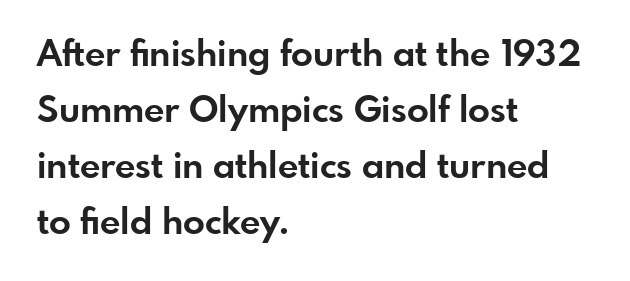
Q: Is the text bold? A: Yes.
Q: Is the text italic (slanted)? A: No, it is upright.
Q: Is the typeface a serif or a sans-serif typeface? A: Sans-serif.
Q: Is the text underlined? A: No.
Q: How is the paragraph aligned? A: Left-aligned.
Q: Is the spacing between letters normal or unusually wide? A: Normal.
Q: Is the spacing between lines tight, normal or loose? A: Normal.
Q: Width (condensed, normal, or wide)? A: Normal.
Q: Stroke contrast? A: Low.
Q: x-height? A: Small.
Q: Monospaced? A: No.
